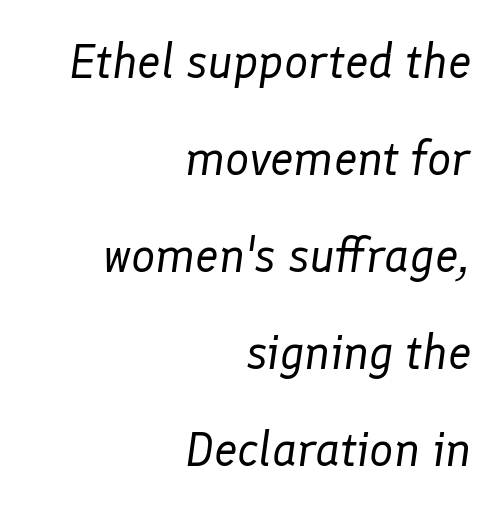
The image shows 48 px regular-weight type, italic (leaning right); set right-aligned, loose line spacing (2.02x), normal letter spacing, not underlined; low stroke contrast and a medium x-height.
